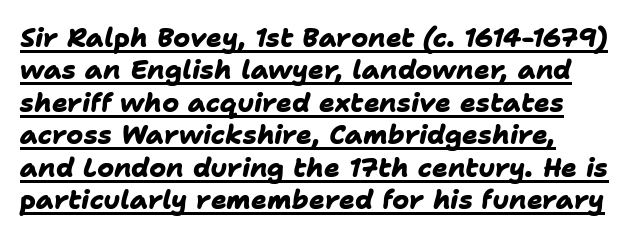
{"bold": "yes", "underline": "yes", "line_spacing": "normal", "line_spacing_ratio": 1.25, "letter_spacing": "normal", "letter_spacing_em": 0.0, "glyph_px": 26}
